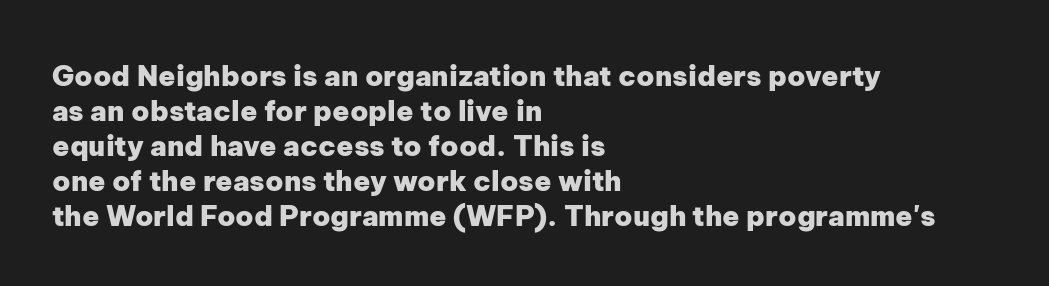
{"serif": "no", "italic": "no", "bold": "yes", "weight": "heavy", "width": "normal", "stroke_contrast": "low", "x_height": "medium", "monospaced": "no", "underline": "no", "align": "left", "line_spacing": "normal", "line_spacing_ratio": 1.25, "letter_spacing": "normal", "letter_spacing_em": 0.0, "glyph_px": 28}
